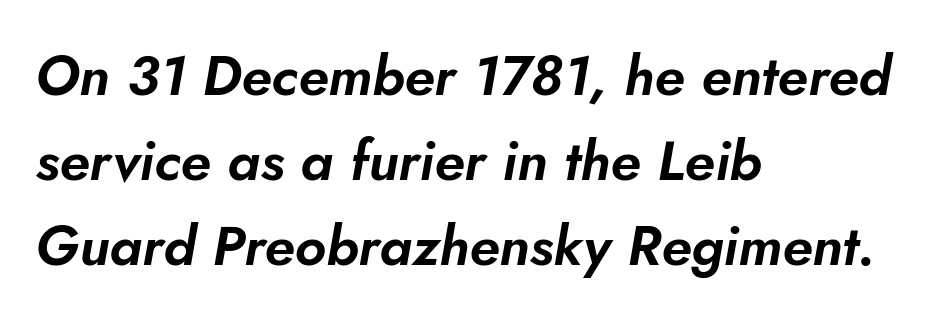
Style check: oblique. Letter spacing: default. Beneath every word, the page is bare. Character widths vary here, with narrow letters taking less room than wide ones. Compared with typical paragraphs, the rows here are spaced about the same. The compositor pushed each line to the left boundary.
